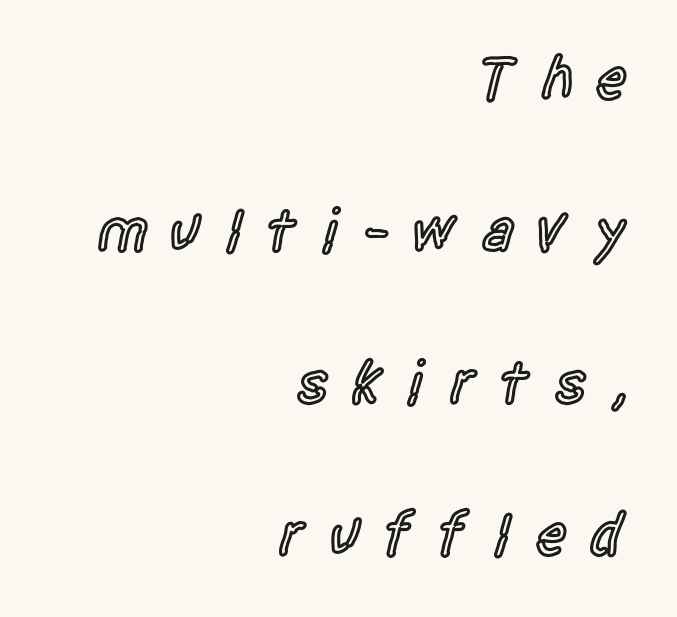
The image shows 62 px semibold, condensed sans-serif type; set right-aligned, loose line spacing (2.45x), unusually wide letter spacing (+0.35 em), not underlined; a large x-height.
